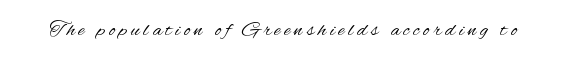
Q: Is the text bold? A: No.
Q: Is the text italic (slanted)? A: Yes.
Q: Is the text underlined? A: No.
